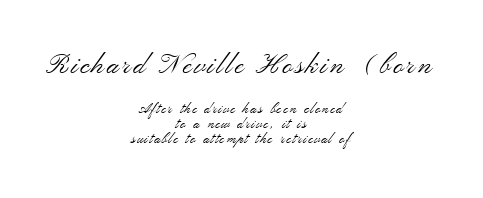
The image shows 27 px text type; set centered, tight line spacing (1.08x), not underlined; the first (top) block is 1.93x larger.
